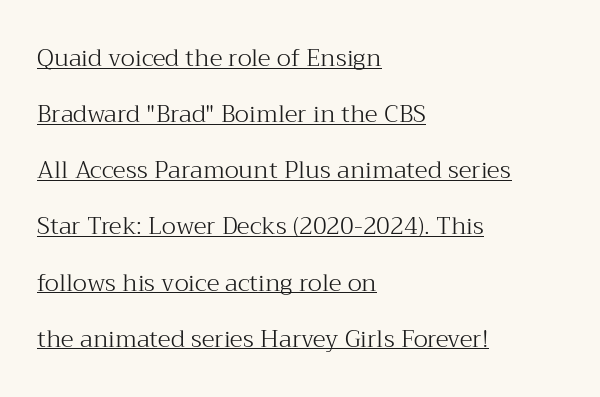
Each new line begins a long way beneath the previous one. In terms of letterspacing, this is plain default setting. No extra ink here — the face is not bold. Students, observe the line beneath the letters — that is underlining. When letters stand straight like this, we call the style roman or upright.
